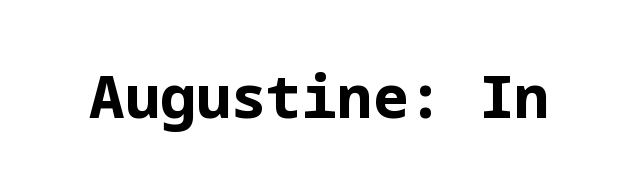
{"serif": "no", "italic": "no", "bold": "yes", "weight": "bold", "width": "normal", "stroke_contrast": "low", "x_height": "medium", "underline": "no", "letter_spacing": "normal", "letter_spacing_em": 0.0, "glyph_px": 59}
